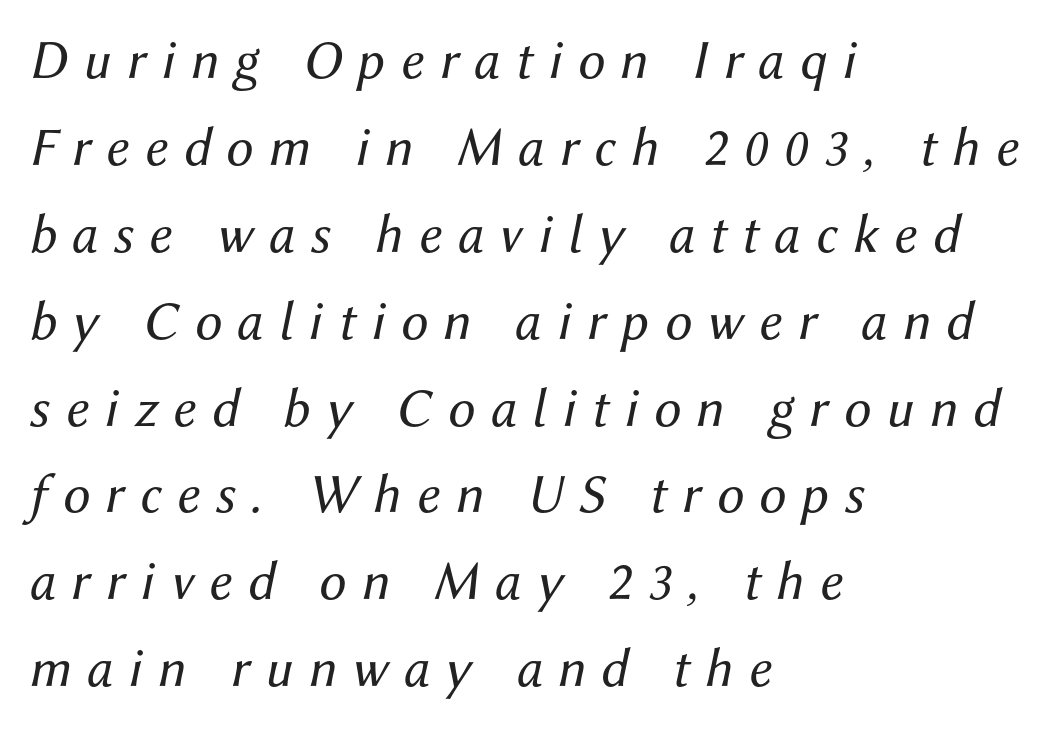
Compared with a typical body face, this is equally light or lighter still. Is this a fixed-width face? No — the glyphs have proportional, varying widths. Line starts are locked; line ends wander. The rendering applies a slant to the glyphs. Loose tracking; the words dissolve into strings of separated letters.
